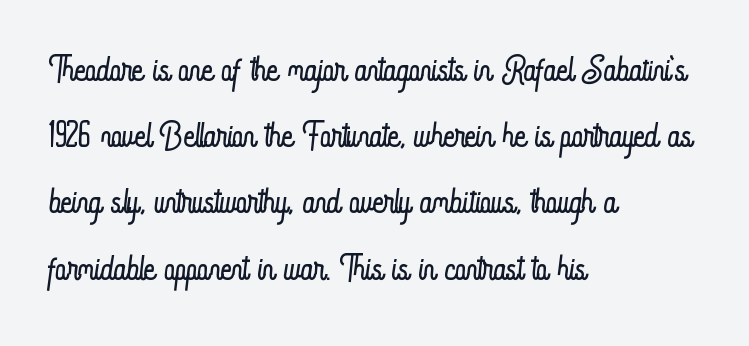
Q: Is the text bold? A: No.
Q: Is the text underlined? A: No.
Q: How is the paragraph aligned? A: Left-aligned.
Q: Is the spacing between letters normal or unusually wide? A: Normal.
Q: Is the spacing between lines tight, normal or loose? A: Normal.
Q: Width (condensed, normal, or wide)? A: Condensed.
Q: Stroke contrast? A: Low.
Q: x-height? A: Small.
Q: Monospaced? A: No.
